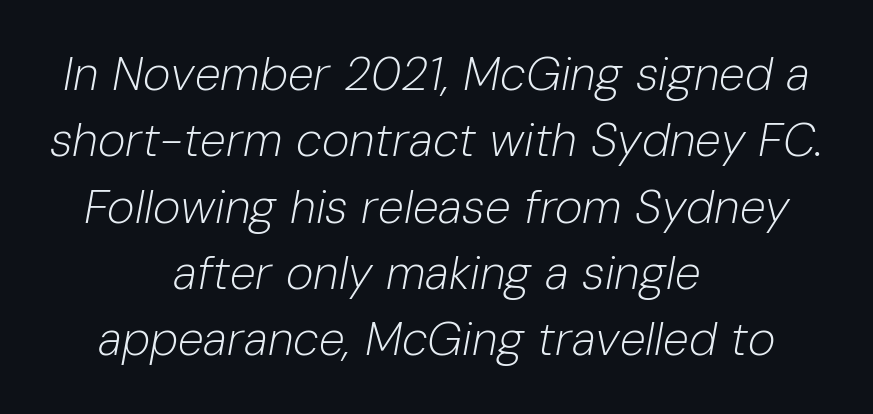
The image shows 47 px light type, italic (leaning right); set centered, normal line spacing (1.41x), normal letter spacing, not underlined; low stroke contrast and a medium x-height.
